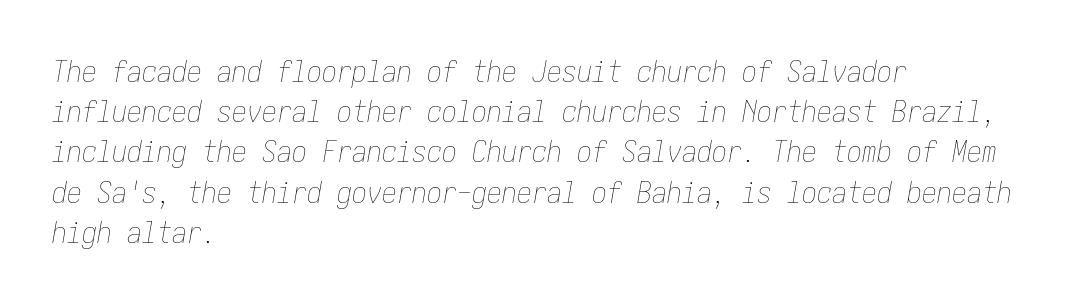
Q: Is the text bold? A: No.
Q: Is the text italic (slanted)? A: Yes, it leans right by about 10 degrees.
Q: Is the text underlined? A: No.
Q: How is the paragraph aligned? A: Left-aligned.
Q: Is the spacing between letters normal or unusually wide? A: Normal.
Q: Is the spacing between lines tight, normal or loose? A: Normal.
Q: Width (condensed, normal, or wide)? A: Condensed.
Q: Stroke contrast? A: Low.
Q: x-height? A: Medium.
